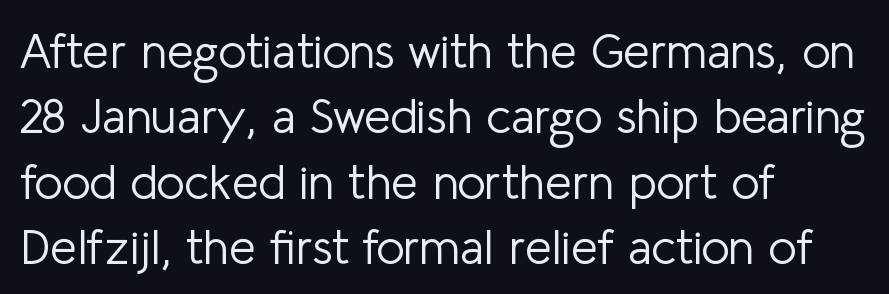
The image shows 48 px light sans-serif type, upright; set left-aligned, normal line spacing (1.36x), normal letter spacing, not underlined; low stroke contrast and a medium x-height.
